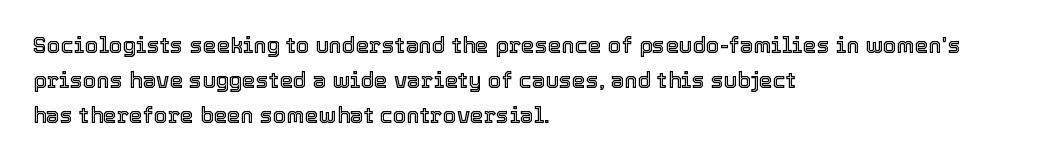
Q: Is the text italic (slanted)? A: No, it is upright.
Q: Is the text underlined? A: No.
Q: How is the paragraph aligned? A: Left-aligned.
Q: Is the spacing between letters normal or unusually wide? A: Normal.
Q: Is the spacing between lines tight, normal or loose? A: Normal.
